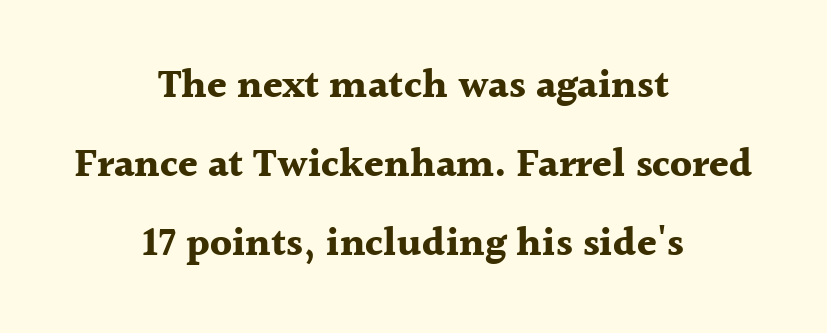
The image shows 40 px bold serif type, upright; set centered, loose line spacing (1.98x), normal letter spacing, not underlined; a medium x-height.
